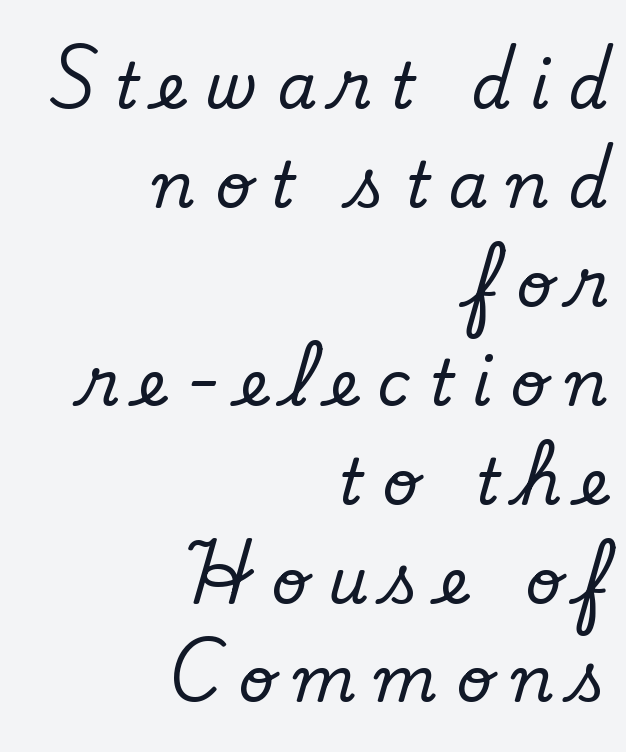
{"serif": "yes", "width": "normal", "stroke_contrast": "low", "x_height": "small", "monospaced": "no", "underline": "no", "align": "right", "line_spacing": "normal", "line_spacing_ratio": 1.57, "letter_spacing": "wide", "letter_spacing_em": 0.3, "glyph_px": 63}
